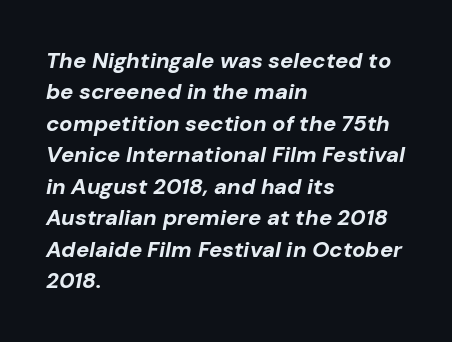
{"italic": "yes", "lean": "right", "slant_degrees": 10, "bold": "yes", "underline": "no", "align": "left", "line_spacing": "normal", "line_spacing_ratio": 1.43, "letter_spacing": "normal", "letter_spacing_em": 0.0, "glyph_px": 22}
